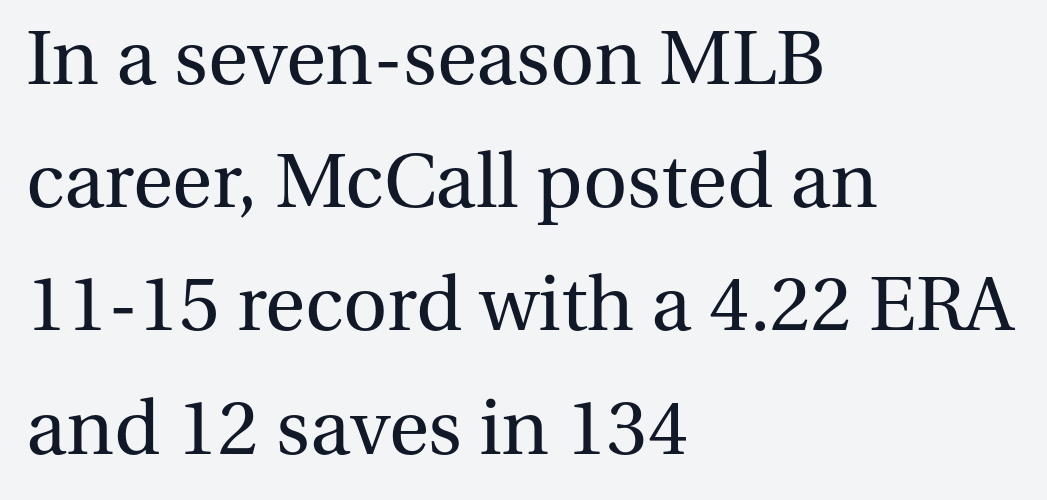
Q: Is the text bold? A: No.
Q: Is the text italic (slanted)? A: No, it is upright.
Q: Is the typeface a serif or a sans-serif typeface? A: Serif.
Q: Is the text underlined? A: No.
Q: How is the paragraph aligned? A: Left-aligned.
Q: Is the spacing between letters normal or unusually wide? A: Normal.
Q: Is the spacing between lines tight, normal or loose? A: Normal.
Q: Width (condensed, normal, or wide)? A: Normal.
Q: Stroke contrast? A: Medium.
Q: x-height? A: Medium.
Q: Monospaced? A: No.
